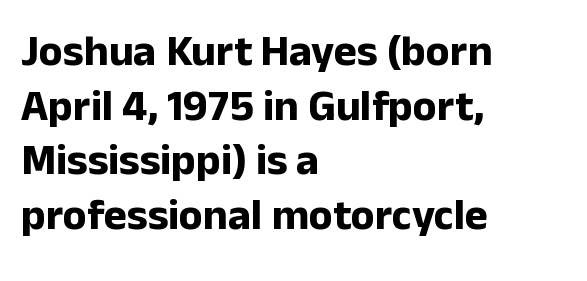
These lines are rendered in a variable-pitch font. Descenders hang freely into open space. Spacing between characters is what you'd get straight out of the box. The glyphs in this specimen are sans serif. Weight: bold. Every character sits straight up, as roman type does.
